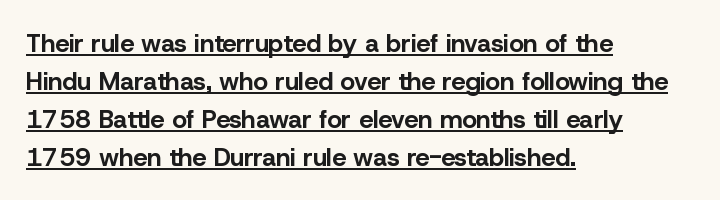
Q: Is the text bold? A: Yes.
Q: Is the text italic (slanted)? A: No, it is upright.
Q: Is the text underlined? A: Yes.
Q: How is the paragraph aligned? A: Left-aligned.
Q: Is the spacing between letters normal or unusually wide? A: Normal.
Q: Is the spacing between lines tight, normal or loose? A: Normal.
